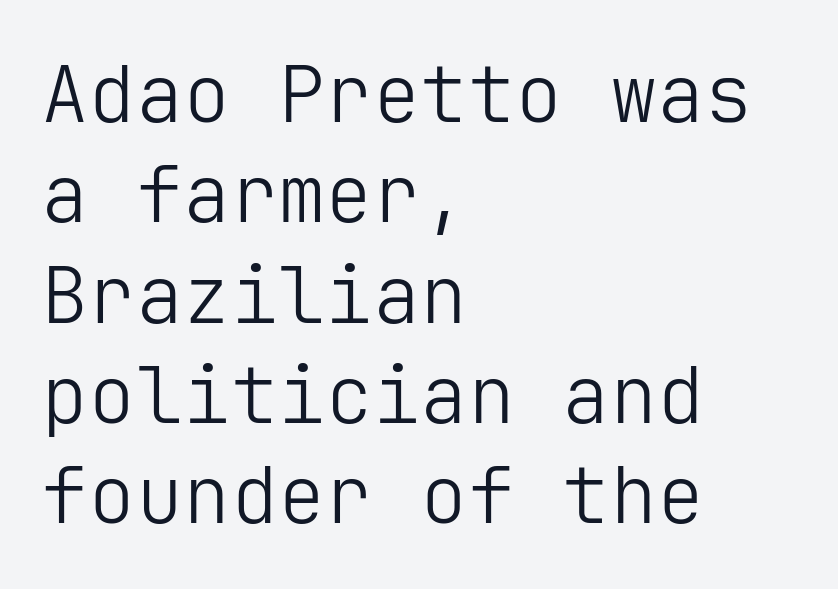
{"serif": "no", "italic": "no", "bold": "no", "weight": "light", "width": "normal", "stroke_contrast": "low", "x_height": "medium", "underline": "no", "align": "left", "line_spacing": "normal", "line_spacing_ratio": 1.27, "letter_spacing": "normal", "letter_spacing_em": 0.0, "glyph_px": 79}
